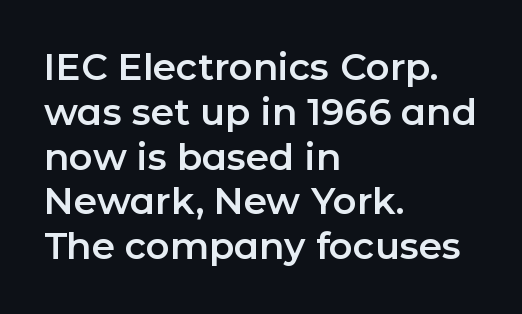
{"serif": "no", "italic": "no", "width": "normal", "stroke_contrast": "low", "x_height": "medium", "monospaced": "no", "underline": "no", "align": "left", "line_spacing_ratio": 1.21, "letter_spacing": "normal", "letter_spacing_em": 0.0, "glyph_px": 37}
